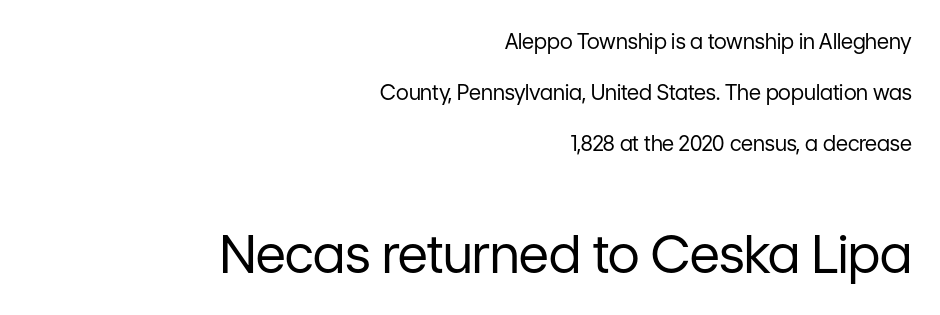
Q: Is the text bold? A: No.
Q: Is the text italic (slanted)? A: No, it is upright.
Q: Is the typeface a serif or a sans-serif typeface? A: Sans-serif.
Q: Is the text underlined? A: No.
Q: How is the paragraph aligned? A: Right-aligned.
Q: Is the spacing between letters normal or unusually wide? A: Normal.
Q: Is the spacing between lines tight, normal or loose? A: Loose.
Q: Which block of text is set in a larger size, the first (top) or the second (bottom)? A: The second (bottom) one.
Q: Width (condensed, normal, or wide)? A: Normal.
Q: Stroke contrast? A: Low.
Q: x-height? A: Medium.
Q: Monospaced? A: No.
